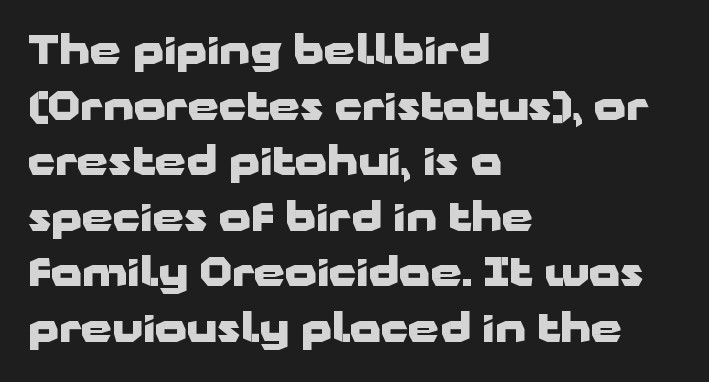
Regular leading. Serif or sans? Sans — the stroke terminals are bare. Default kerning and tracking; the words read as compact shapes. Ascenders rise straight up at ninety degrees. Here the designer chose a conventional face with non-uniform glyph widths.
